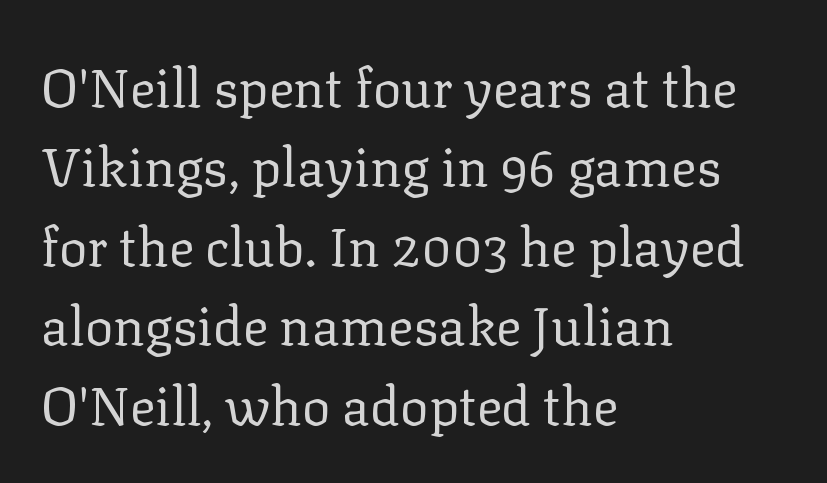
Italic? Not at all — the glyphs are vertical. How would I describe the line gaps? Plain and ordinary. The space beneath each line is pristine and unruled. The passage is arranged the way most books set body copy — flush left. Typographically, this falls in the serif category.
